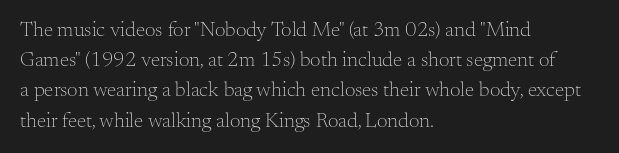
Q: Is the text bold? A: No.
Q: Is the text italic (slanted)? A: No, it is upright.
Q: Is the text underlined? A: No.
Q: How is the paragraph aligned? A: Left-aligned.
Q: Is the spacing between letters normal or unusually wide? A: Normal.
Q: Is the spacing between lines tight, normal or loose? A: Normal.
